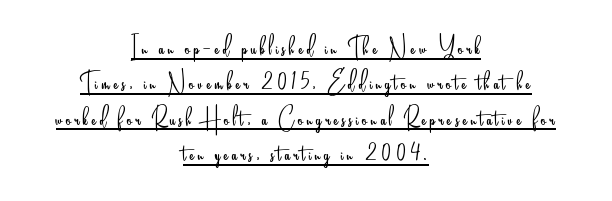
In CSS terms this would be text-align: center. Honestly, the rows look squashed on top of each other. What decoration does the sample have? An underline.
